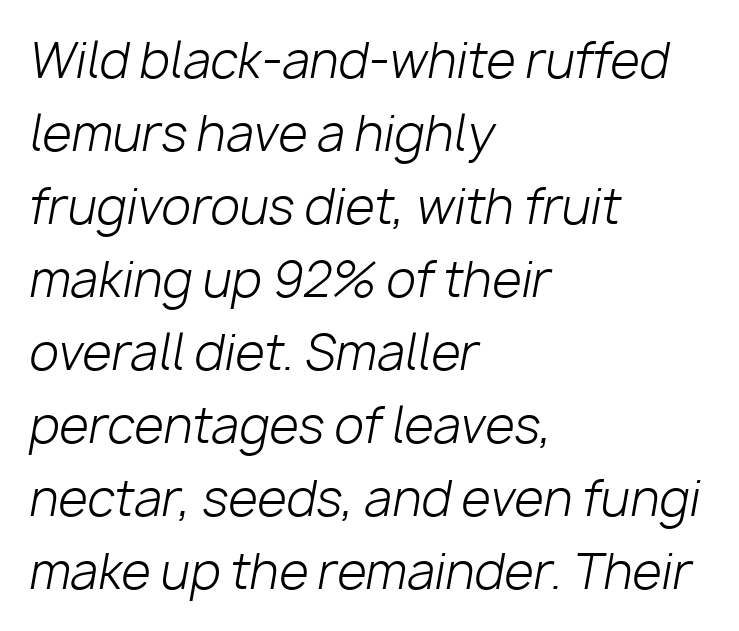
A typesetter would call this proportional, since set widths differ per character. In terms of posture, this sample is oblique. Compared with a typical body face, this is equally light or lighter still. Students, note that the glyphs here touch the page at normal intervals.
